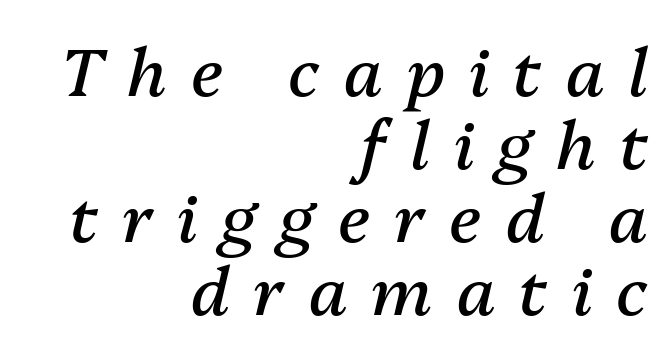
The image shows 67 px regular-weight type, italic (leaning right); set right-aligned, tight line spacing (1.09x), unusually wide letter spacing (+0.36 em), not underlined; medium stroke contrast and a medium x-height.
